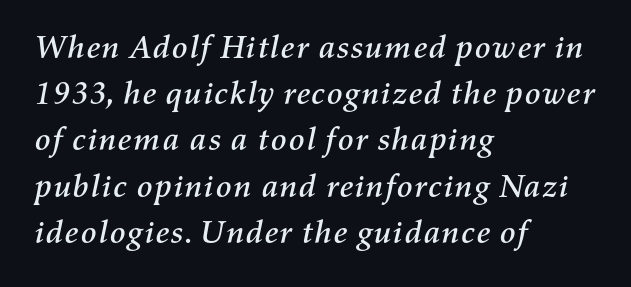
Q: Is the text italic (slanted)? A: Yes, it leans right by about 11 degrees.
Q: Is the text underlined? A: No.
Q: How is the paragraph aligned? A: Left-aligned.
Q: Is the spacing between letters normal or unusually wide? A: Normal.
Q: Is the spacing between lines tight, normal or loose? A: Normal.
Q: Width (condensed, normal, or wide)? A: Normal.
Q: Stroke contrast? A: Medium.
Q: x-height? A: Medium.
Q: Monospaced? A: No.
